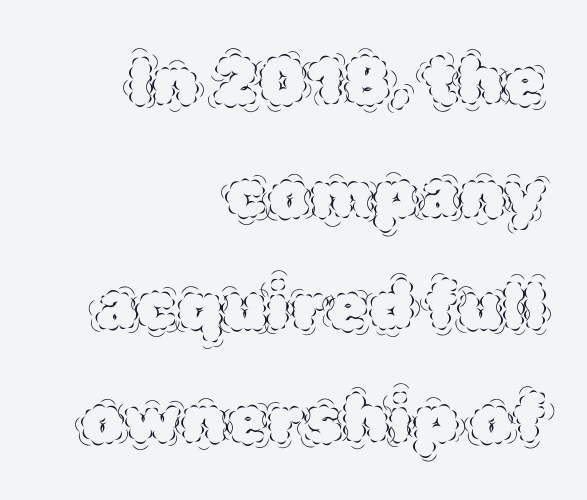
{"italic": "no", "bold": "no", "weight": "thin", "width": "normal", "x_height": "large", "monospaced": "no", "underline": "no", "align": "right", "line_spacing": "normal", "line_spacing_ratio": 1.68, "letter_spacing": "normal", "letter_spacing_em": 0.0, "glyph_px": 67}
